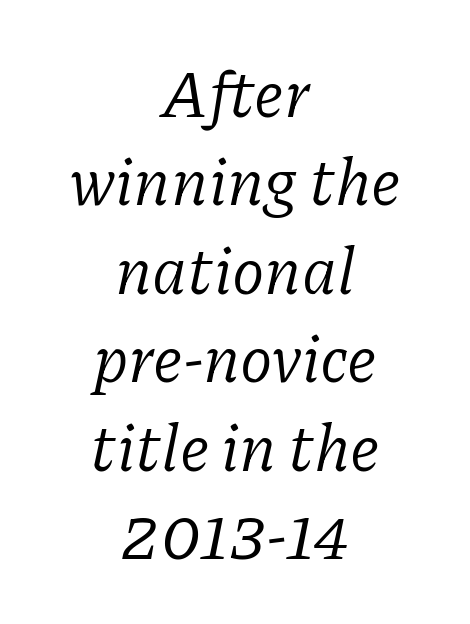
The image shows 66 px regular-weight serif type, italic (leaning right); set centered, normal line spacing (1.34x), normal letter spacing, not underlined; low stroke contrast and a medium x-height.
